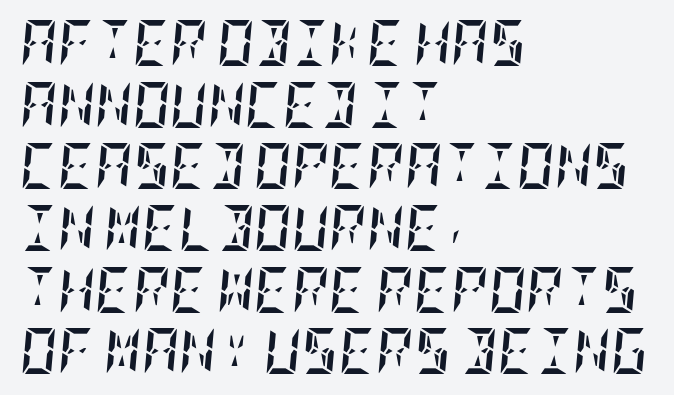
The image shows 46 px semibold, condensed type, italic (leaning right); set left-aligned, normal line spacing (1.34x), normal letter spacing, not underlined; low stroke contrast and a large x-height.
